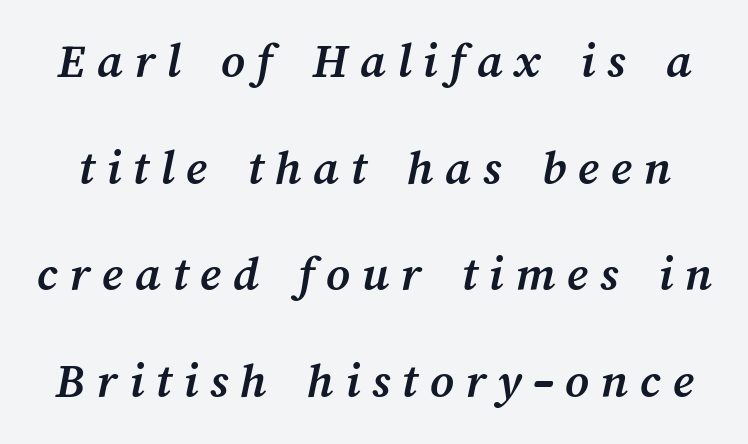
The image shows 51 px semibold type; set loose line spacing (2.09x), unusually wide letter spacing (+0.23 em), not underlined; medium stroke contrast and a medium x-height.
